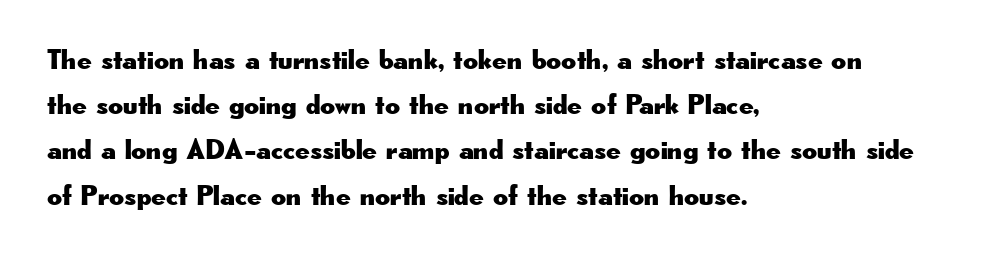
{"serif": "no", "italic": "no", "width": "wide", "stroke_contrast": "low", "x_height": "small", "monospaced": "no", "underline": "no", "align": "left", "line_spacing": "normal", "line_spacing_ratio": 1.56, "letter_spacing": "normal", "letter_spacing_em": 0.0, "glyph_px": 29}
